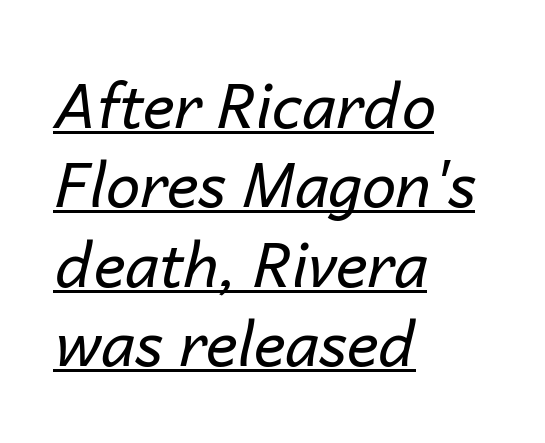
{"italic": "yes", "lean": "right", "slant_degrees": 14, "bold": "no", "weight": "regular", "width": "normal", "stroke_contrast": "low", "x_height": "medium", "monospaced": "no", "underline": "yes", "align": "left", "line_spacing": "normal", "line_spacing_ratio": 1.3, "letter_spacing": "normal", "letter_spacing_em": 0.0, "glyph_px": 61}
